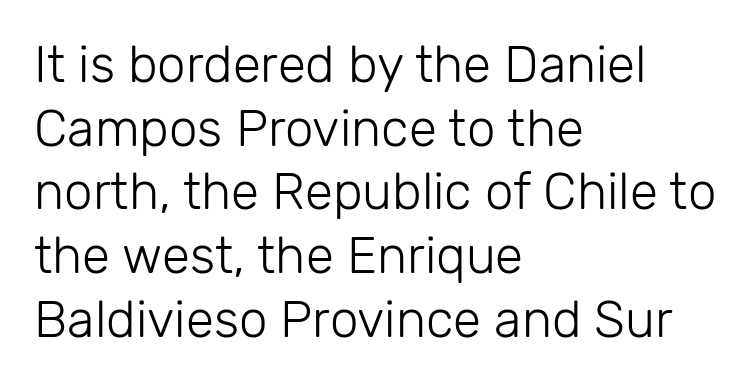
Q: Is the text bold? A: No.
Q: Is the text italic (slanted)? A: No, it is upright.
Q: Is the typeface a serif or a sans-serif typeface? A: Sans-serif.
Q: Is the text underlined? A: No.
Q: How is the paragraph aligned? A: Left-aligned.
Q: Is the spacing between letters normal or unusually wide? A: Normal.
Q: Is the spacing between lines tight, normal or loose? A: Normal.
Q: Width (condensed, normal, or wide)? A: Normal.
Q: Stroke contrast? A: Low.
Q: x-height? A: Medium.
Q: Monospaced? A: No.
